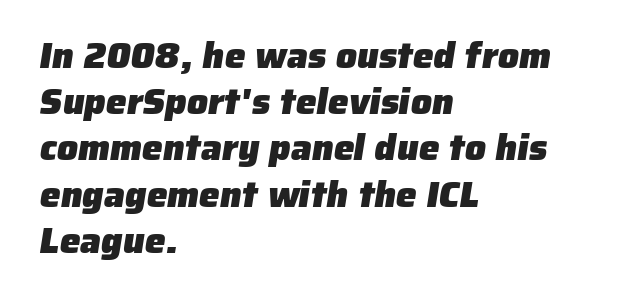
The image shows 37 px heavy sans-serif type; set left-aligned, normal line spacing (1.25x), normal letter spacing, not underlined; low stroke contrast and a medium x-height.
